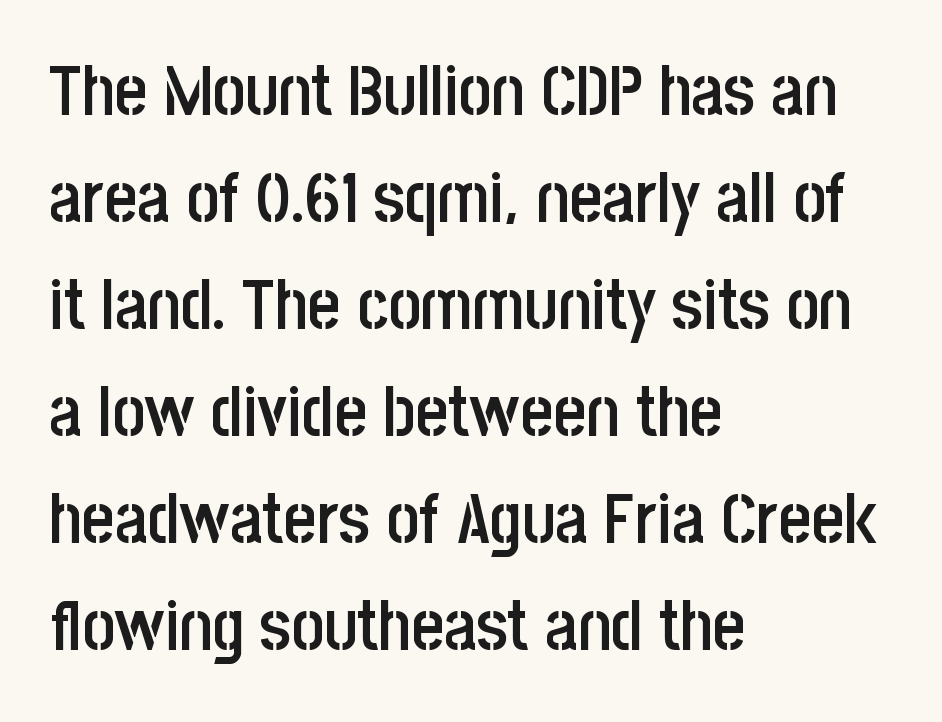
{"serif": "no", "italic": "no", "bold": "semi", "weight": "semibold", "width": "condensed", "stroke_contrast": "low", "x_height": "large", "monospaced": "no", "underline": "no", "align": "left", "line_spacing": "normal", "line_spacing_ratio": 1.53, "letter_spacing": "normal", "letter_spacing_em": 0.0, "glyph_px": 70}
